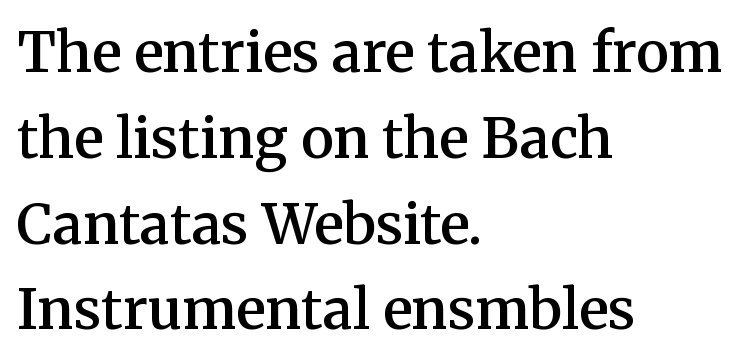
{"serif": "yes", "italic": "no", "bold": "semi", "weight": "semibold", "width": "normal", "stroke_contrast": "medium", "x_height": "medium", "monospaced": "no", "underline": "no", "align": "left", "line_spacing": "normal", "line_spacing_ratio": 1.56, "letter_spacing": "normal", "letter_spacing_em": 0.0, "glyph_px": 55}
